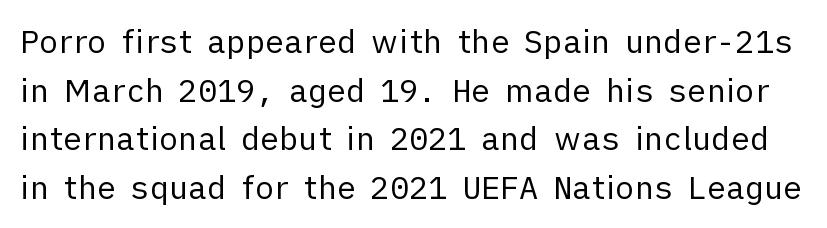
The image shows 32 px regular-weight sans-serif type, upright; set normal line spacing (1.52x), normal letter spacing, not underlined; low stroke contrast and a medium x-height.
